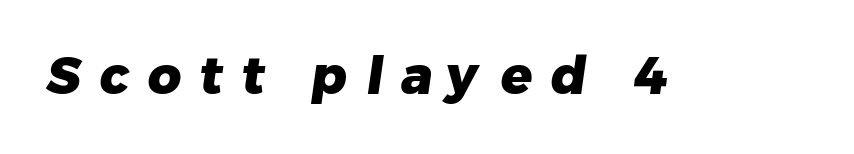
The rendering uses natural spacing where letterforms have individual widths. This rendering widens character spacing well past its baseline value. The letters carry no serifs — their stems end cleanly without finishing strokes. The glyphs have the mass of a bold cut.
